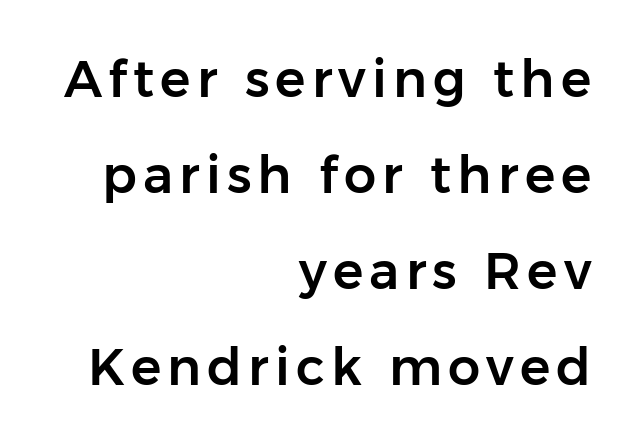
{"serif": "no", "italic": "no", "width": "normal", "stroke_contrast": "low", "x_height": "medium", "monospaced": "no", "underline": "no", "align": "right", "line_spacing_ratio": 1.88, "glyph_px": 51}
